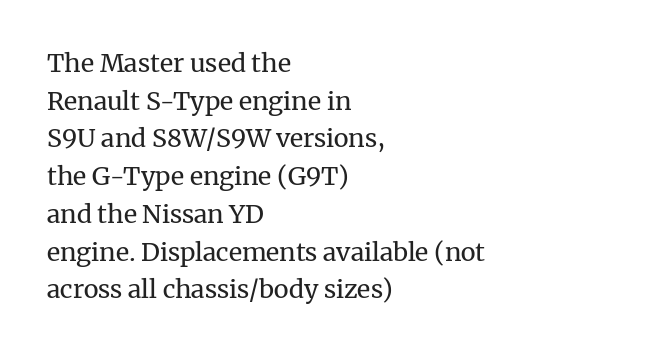
{"italic": "no", "bold": "no", "underline": "no", "align": "left", "line_spacing": "normal", "line_spacing_ratio": 1.51, "letter_spacing": "normal", "letter_spacing_em": 0.0, "glyph_px": 25}
